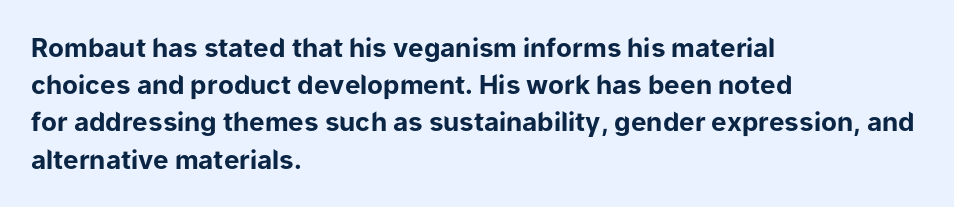
The image shows 26 px bold type, upright; set left-aligned, normal line spacing (1.43x), normal letter spacing, not underlined.
